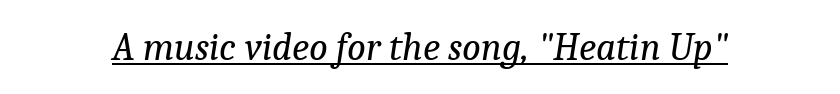
Q: Is the text bold? A: No.
Q: Is the text italic (slanted)? A: Yes, it leans right by about 9 degrees.
Q: Is the typeface a serif or a sans-serif typeface? A: Serif.
Q: Is the text underlined? A: Yes.
Q: Is the spacing between letters normal or unusually wide? A: Normal.
Q: Width (condensed, normal, or wide)? A: Normal.
Q: Stroke contrast? A: Low.
Q: x-height? A: Medium.
Q: Monospaced? A: No.
